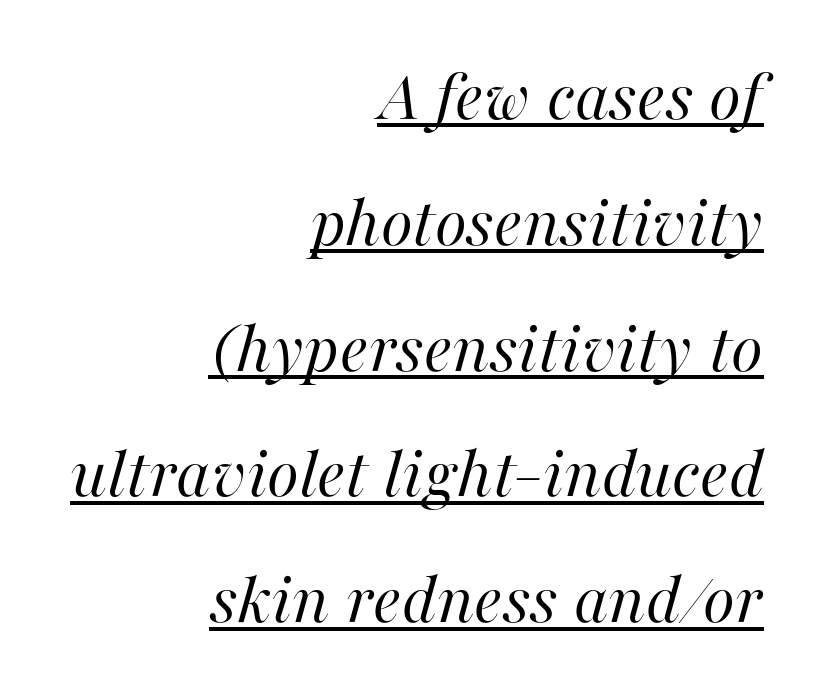
Q: Is the text bold? A: No.
Q: Is the text italic (slanted)? A: Yes, it leans right by about 16 degrees.
Q: Is the text underlined? A: Yes.
Q: How is the paragraph aligned? A: Right-aligned.
Q: Is the spacing between letters normal or unusually wide? A: Normal.
Q: Is the spacing between lines tight, normal or loose? A: Normal.
Q: Width (condensed, normal, or wide)? A: Normal.
Q: Stroke contrast? A: High.
Q: x-height? A: Medium.
Q: Monospaced? A: No.
